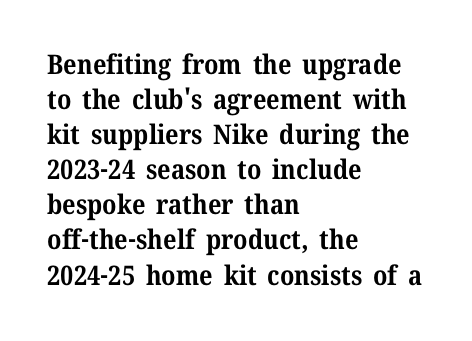
Q: Is the text bold? A: Yes.
Q: Is the text italic (slanted)? A: No, it is upright.
Q: Is the text underlined? A: No.
Q: How is the paragraph aligned? A: Left-aligned.
Q: Is the spacing between letters normal or unusually wide? A: Normal.
Q: Is the spacing between lines tight, normal or loose? A: Normal.
